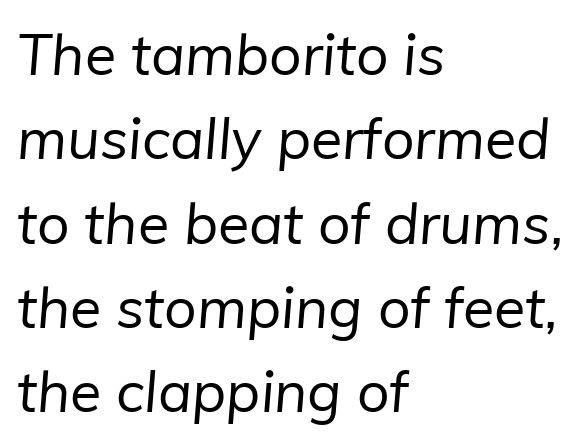
The image shows 57 px regular-weight sans-serif type; set left-aligned, normal line spacing (1.48x), normal letter spacing, not underlined; low stroke contrast and a medium x-height.
